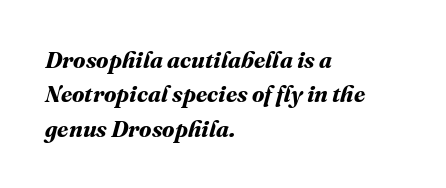
{"bold": "yes", "underline": "no", "align": "left", "line_spacing": "normal", "line_spacing_ratio": 1.5, "letter_spacing": "normal", "letter_spacing_em": 0.0, "glyph_px": 23}
